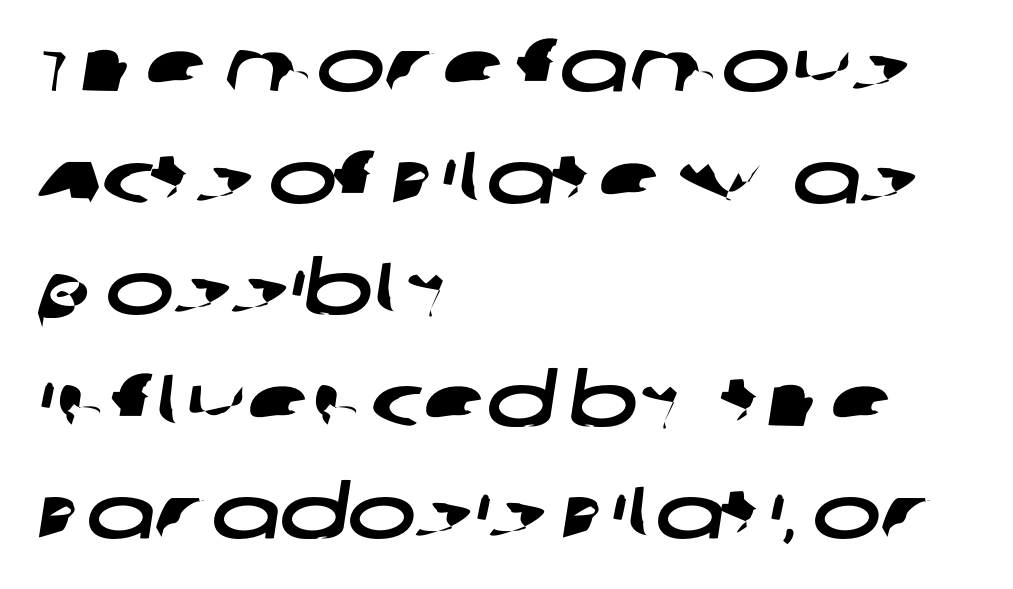
Q: Is the typeface a serif or a sans-serif typeface? A: Sans-serif.
Q: Is the text underlined? A: No.
Q: How is the paragraph aligned? A: Left-aligned.
Q: Is the spacing between letters normal or unusually wide? A: Normal.
Q: Is the spacing between lines tight, normal or loose? A: Normal.
Q: Width (condensed, normal, or wide)? A: Wide.
Q: Stroke contrast? A: Low.
Q: x-height? A: Large.
Q: Monospaced? A: No.
